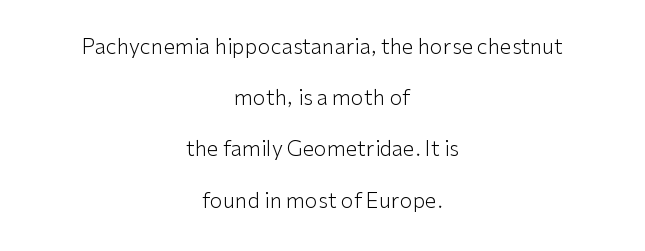
Q: Is the text bold? A: No.
Q: Is the text italic (slanted)? A: No, it is upright.
Q: Is the text underlined? A: No.
Q: How is the paragraph aligned? A: Centered.
Q: Is the spacing between letters normal or unusually wide? A: Normal.
Q: Is the spacing between lines tight, normal or loose? A: Loose.
